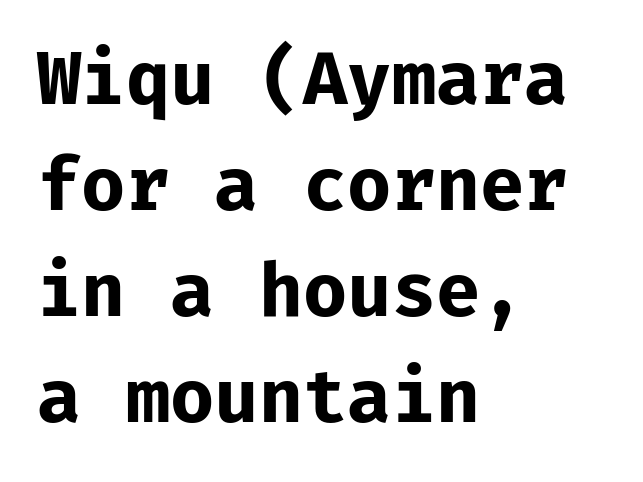
{"serif": "no", "italic": "no", "bold": "yes", "weight": "bold", "width": "normal", "stroke_contrast": "low", "x_height": "medium", "monospaced": "yes", "underline": "no", "align": "left", "line_spacing": "normal", "line_spacing_ratio": 1.47, "letter_spacing": "normal", "letter_spacing_em": 0.0, "glyph_px": 72}
